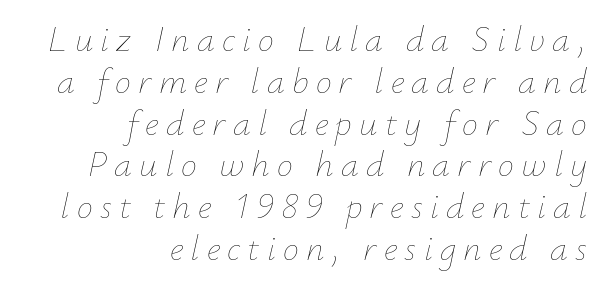
Q: Is the text bold? A: No.
Q: Is the text italic (slanted)? A: Yes, it leans right by about 12 degrees.
Q: Is the text underlined? A: No.
Q: How is the paragraph aligned? A: Right-aligned.
Q: Is the spacing between letters normal or unusually wide? A: Unusually wide.
Q: Width (condensed, normal, or wide)? A: Normal.
Q: Stroke contrast? A: Low.
Q: x-height? A: Small.
Q: Monospaced? A: No.
